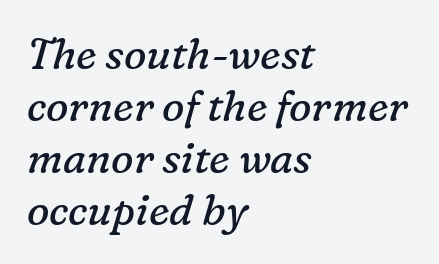
The image shows 42 px regular-weight serif type, italic (leaning right); set left-aligned, line spacing 1.24x, normal letter spacing, not underlined; low stroke contrast and a medium x-height.
